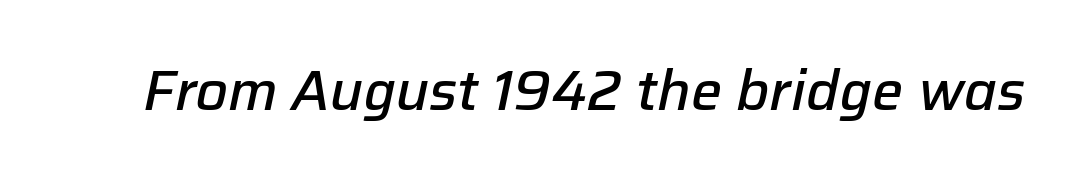
The image shows 55 px semibold type, italic (leaning right); set normal letter spacing, not underlined; low stroke contrast and a medium x-height.
